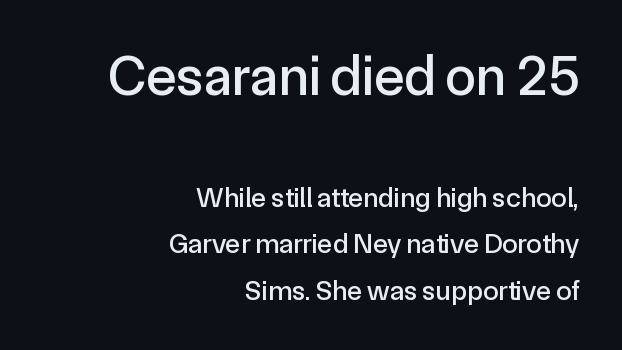
{"serif": "no", "italic": "no", "width": "normal", "x_height": "medium", "monospaced": "no", "underline": "no", "align": "right", "line_spacing": "normal", "line_spacing_ratio": 1.66, "letter_spacing": "normal", "letter_spacing_em": 0.0, "larger_block": "first", "size_ratio": 2.0, "glyph_px": 56}
